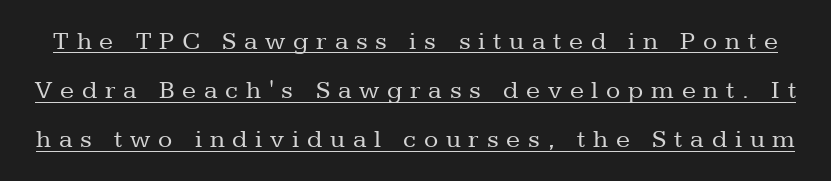
Honestly, the letter spacing is so wide it's the main thing you notice. Stems and bowls with no extra thickness — not bold. Upright lettering throughout. Check the space under the baseline: a stroke is drawn there.
